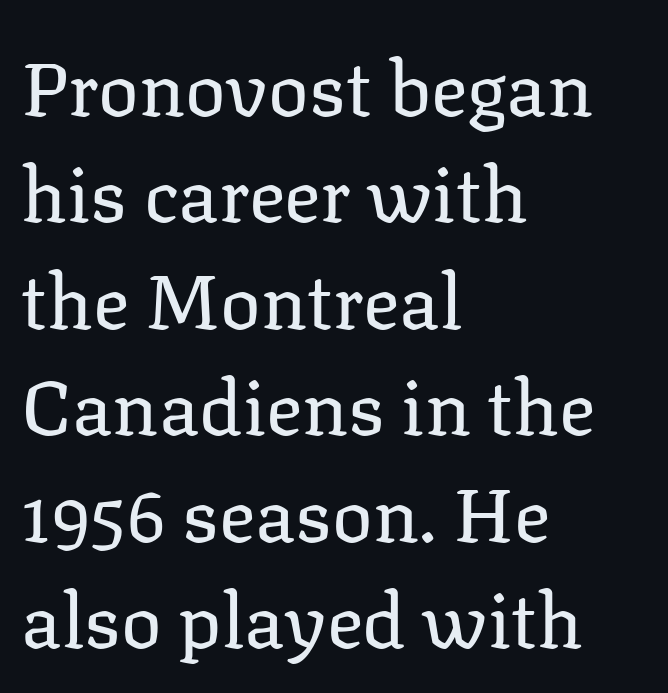
The image shows 76 px regular-weight serif type, upright; set left-aligned, normal line spacing (1.4x), normal letter spacing, not underlined; low stroke contrast and a medium x-height.
